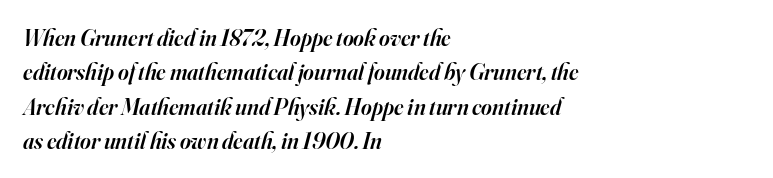
Q: Is the text bold? A: Semi-bold.
Q: Is the text italic (slanted)? A: Yes, it leans right by about 16 degrees.
Q: Is the text underlined? A: No.
Q: How is the paragraph aligned? A: Left-aligned.
Q: Is the spacing between letters normal or unusually wide? A: Normal.
Q: Is the spacing between lines tight, normal or loose? A: Normal.
